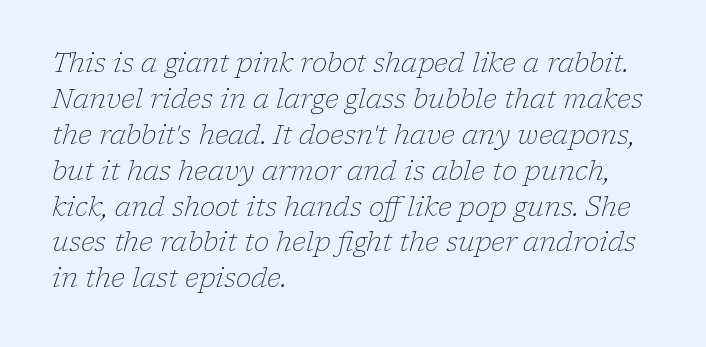
Q: Is the text bold? A: No.
Q: Is the text italic (slanted)? A: Yes, it leans right by about 17 degrees.
Q: Is the text underlined? A: No.
Q: How is the paragraph aligned? A: Left-aligned.
Q: Is the spacing between letters normal or unusually wide? A: Normal.
Q: Is the spacing between lines tight, normal or loose? A: Normal.
